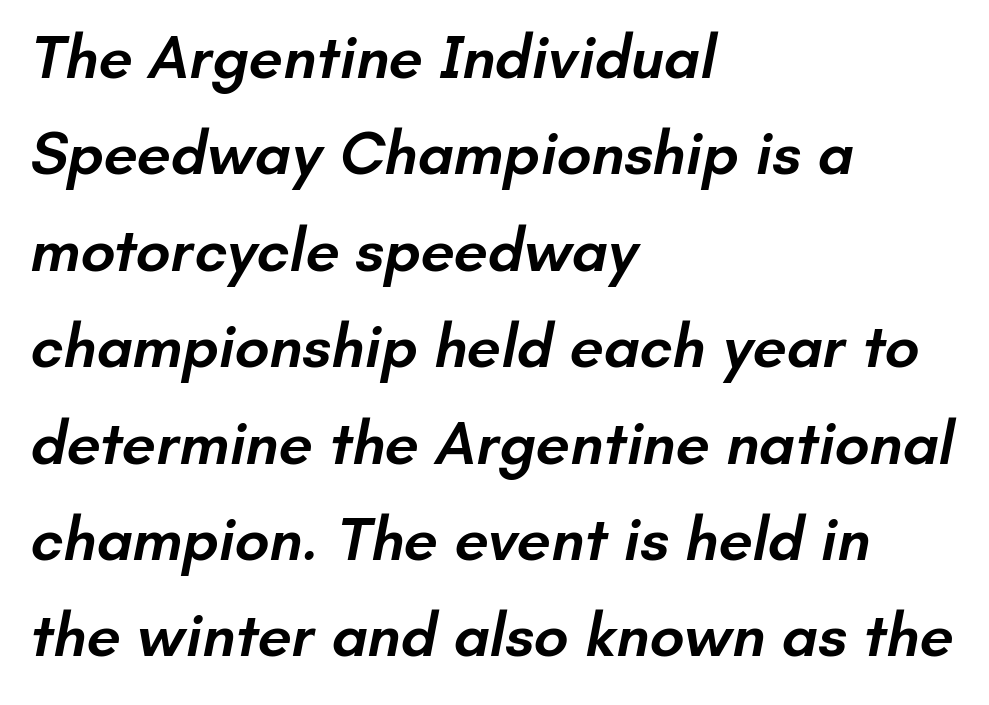
Semibold letterforms, between regular and bold. You could call the tracking neutral — neither tight nor loose. Think of a printed novel: that variable character pitch is what you see here. A normal amount of white space separates one row of letters from the next.
